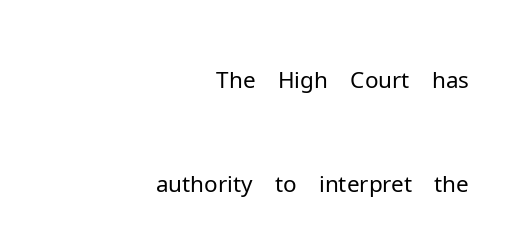
Q: Is the text bold? A: No.
Q: Is the text italic (slanted)? A: No, it is upright.
Q: Is the typeface a serif or a sans-serif typeface? A: Sans-serif.
Q: Is the text underlined? A: No.
Q: How is the paragraph aligned? A: Right-aligned.
Q: Is the spacing between letters normal or unusually wide? A: Normal.
Q: Is the spacing between lines tight, normal or loose? A: Loose.
Q: Width (condensed, normal, or wide)? A: Normal.
Q: Stroke contrast? A: Low.
Q: x-height? A: Medium.
Q: Monospaced? A: No.
